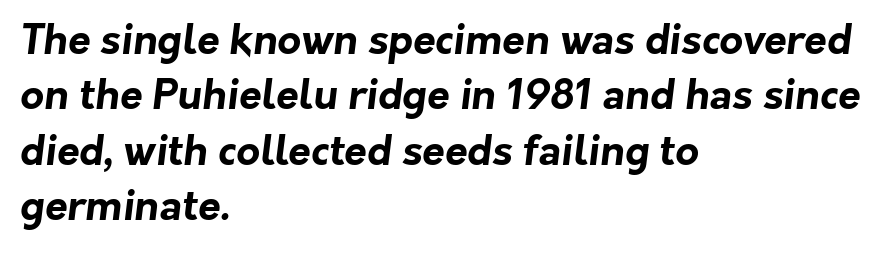
{"serif": "no", "bold": "yes", "weight": "bold", "width": "normal", "stroke_contrast": "low", "x_height": "medium", "monospaced": "no", "underline": "no", "align": "left", "line_spacing": "normal", "line_spacing_ratio": 1.35, "letter_spacing": "normal", "letter_spacing_em": 0.0, "glyph_px": 41}
